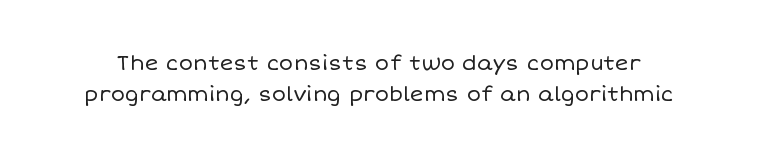
Italic? Not at all — the glyphs are vertical. Honestly, the row spacing looks completely unremarkable. Heaviness? Minimal to ordinary, like unemphasized prose. The letters sit at their default tracking, neither squeezed nor spread. Anything drawn beneath the words? Only blank space.
